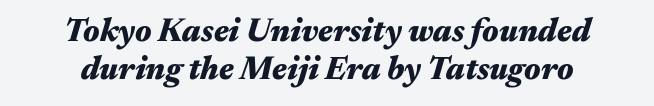
{"italic": "yes", "lean": "right", "slant_degrees": 17, "bold": "yes", "weight": "heavy", "width": "wide", "stroke_contrast": "medium", "x_height": "medium", "monospaced": "no", "underline": "no", "align": "center", "line_spacing_ratio": 1.2, "letter_spacing": "normal", "letter_spacing_em": 0.0, "glyph_px": 32}
